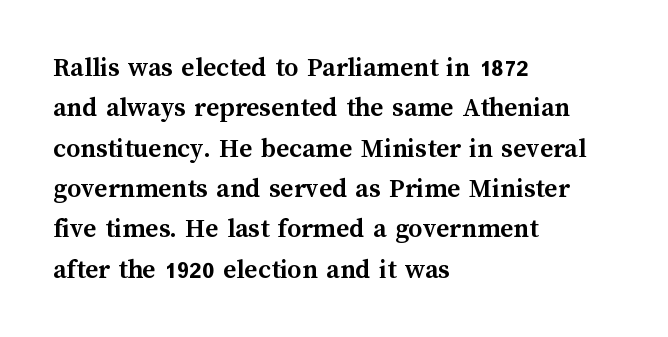
{"italic": "no", "bold": "yes", "weight": "semibold", "width": "normal", "stroke_contrast": "medium", "x_height": "medium", "monospaced": "no", "underline": "no", "align": "left", "line_spacing": "normal", "line_spacing_ratio": 1.44, "letter_spacing": "normal", "letter_spacing_em": 0.0, "glyph_px": 28}
